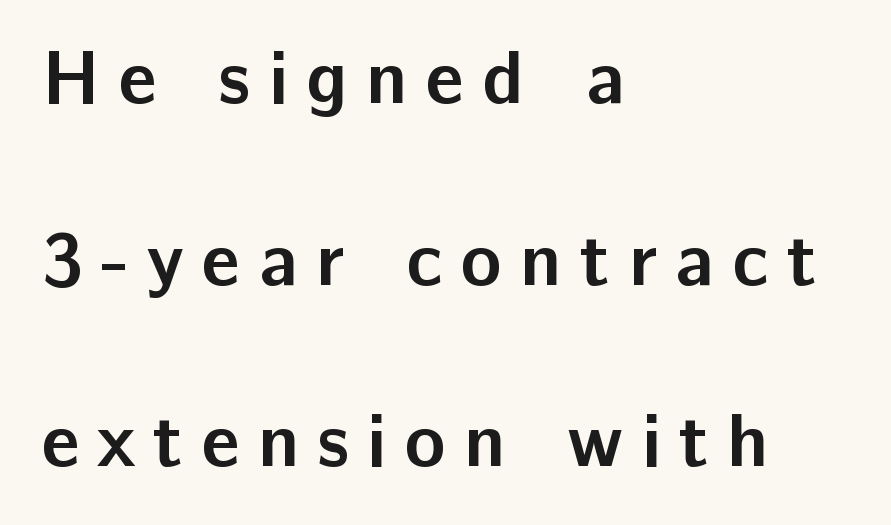
{"serif": "no", "italic": "no", "bold": "yes", "weight": "semibold", "width": "normal", "stroke_contrast": "low", "x_height": "medium", "monospaced": "no", "underline": "no", "align": "left", "line_spacing": "loose", "line_spacing_ratio": 2.39, "letter_spacing": "wide", "letter_spacing_em": 0.24, "glyph_px": 76}
